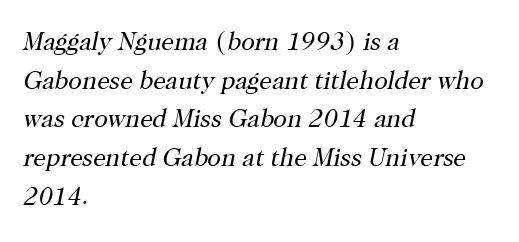
Look at the tracking — it's just the regular setting, nothing added. Yep, that's italic — everything's leaning. In CSS terms this would be text-align: left. The area under the type is left untouched. Is the type heavy? It reads as light-to-regular instead. Regular leading.
